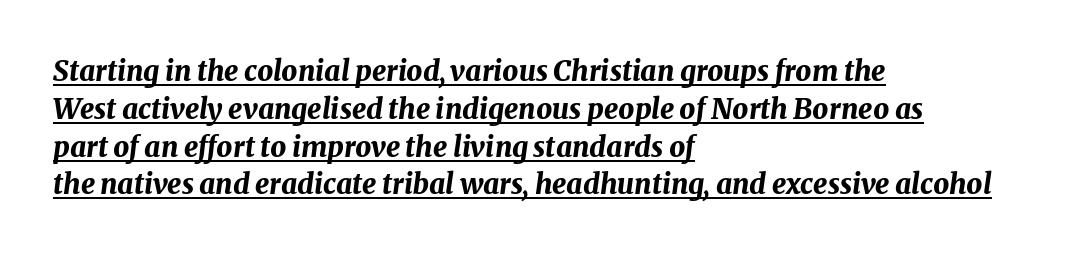
You could not count columns in this text — the font is proportionally spaced. Is there an underline? Yes — a line sits under the letters. How would I describe the line gaps? Plain and ordinary. Typeset ragged right — the left edge is the straight one. Italic: yes, the glyphs are oblique.
